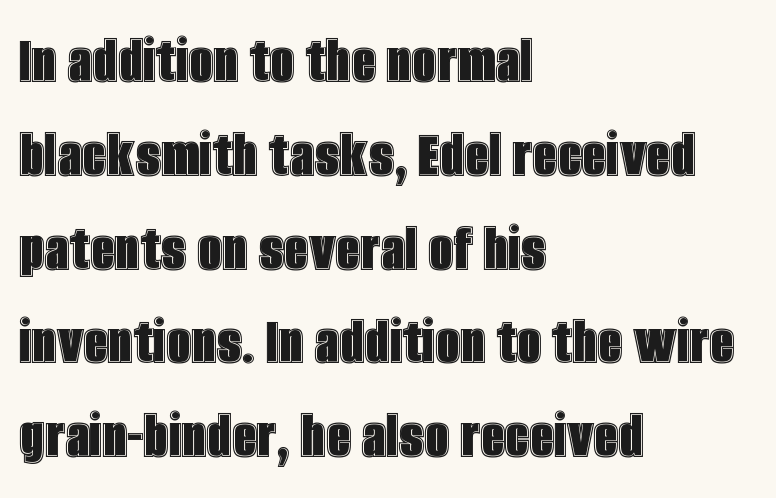
The image shows 70 px condensed type, upright; set left-aligned, normal line spacing (1.34x), normal letter spacing, not underlined; a large x-height.
